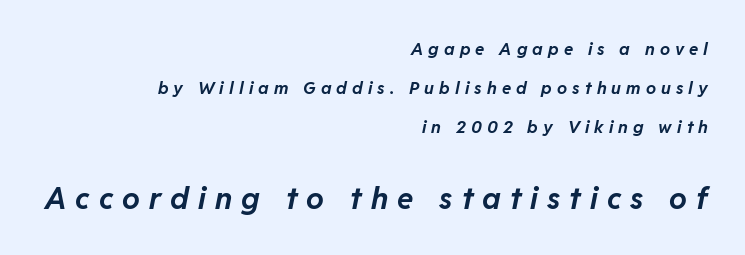
The image shows 30 px bold type, italic (leaning right); set right-aligned, loose line spacing (2.29x), unusually wide letter spacing (+0.3 em), not underlined; the second (bottom) block is 1.76x larger; low stroke contrast and a medium x-height.
